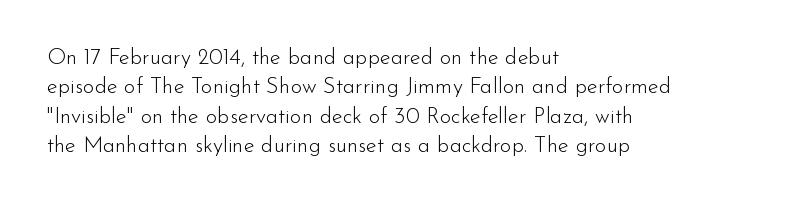
Caption: face not bold, strokes unweighted. Whoever set this chose a conventional vertical rhythm. This sample uses plain, unmodified letter spacing. The lettering stays uniformly vertical, giving the passage a roman look. Rule under the text: the space is simply empty.
